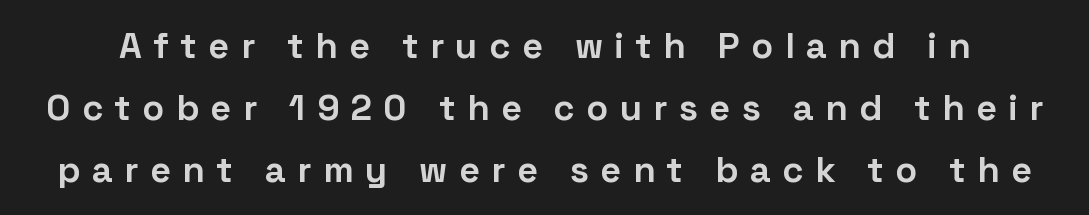
Q: Is the text bold? A: Yes.
Q: Is the text italic (slanted)? A: No, it is upright.
Q: Is the typeface a serif or a sans-serif typeface? A: Sans-serif.
Q: Is the text underlined? A: No.
Q: Is the spacing between letters normal or unusually wide? A: Unusually wide.
Q: Width (condensed, normal, or wide)? A: Normal.
Q: Stroke contrast? A: Low.
Q: x-height? A: Medium.
Q: Monospaced? A: No.
